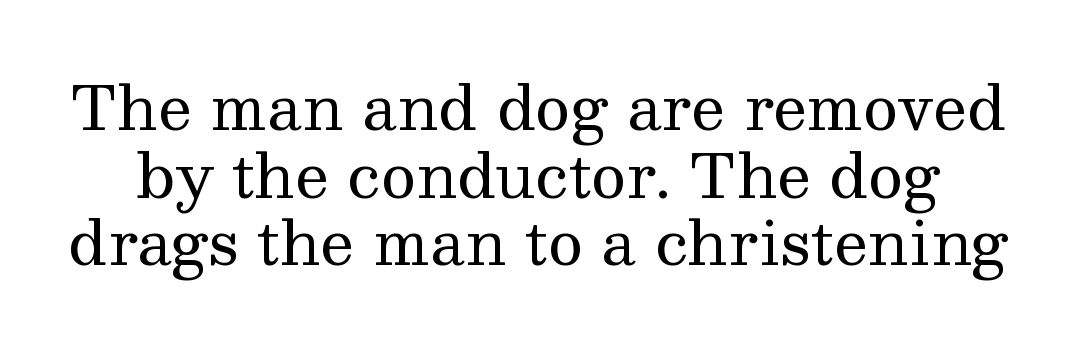
Q: Is the text bold? A: No.
Q: Is the text italic (slanted)? A: No, it is upright.
Q: Is the typeface a serif or a sans-serif typeface? A: Serif.
Q: Is the text underlined? A: No.
Q: Is the spacing between letters normal or unusually wide? A: Normal.
Q: Is the spacing between lines tight, normal or loose? A: Tight.
Q: Width (condensed, normal, or wide)? A: Normal.
Q: Stroke contrast? A: Medium.
Q: x-height? A: Medium.
Q: Monospaced? A: No.
